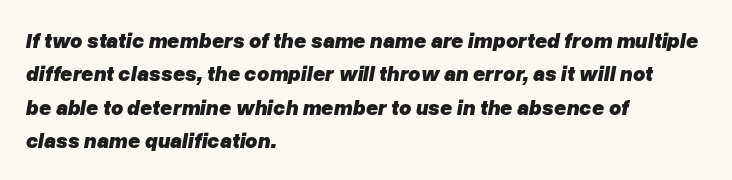
Q: Is the text bold? A: Yes.
Q: Is the text italic (slanted)? A: Yes, it leans right by about 10 degrees.
Q: Is the text underlined? A: No.
Q: How is the paragraph aligned? A: Left-aligned.
Q: Is the spacing between letters normal or unusually wide? A: Normal.
Q: Is the spacing between lines tight, normal or loose? A: Normal.
